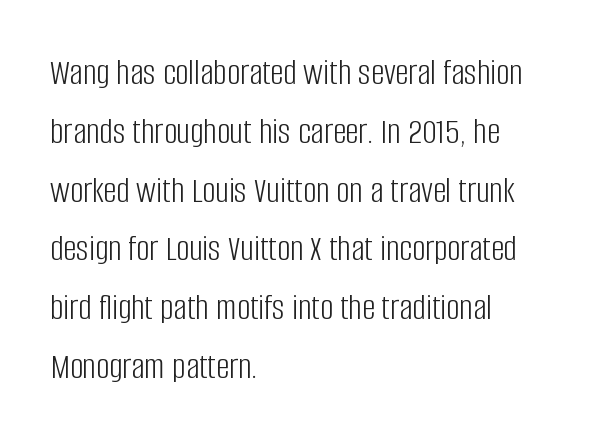
{"serif": "no", "italic": "no", "bold": "no", "weight": "light", "width": "condensed", "stroke_contrast": "low", "x_height": "large", "monospaced": "no", "underline": "no", "align": "left", "line_spacing": "normal", "line_spacing_ratio": 1.59, "letter_spacing": "normal", "letter_spacing_em": 0.0, "glyph_px": 37}
